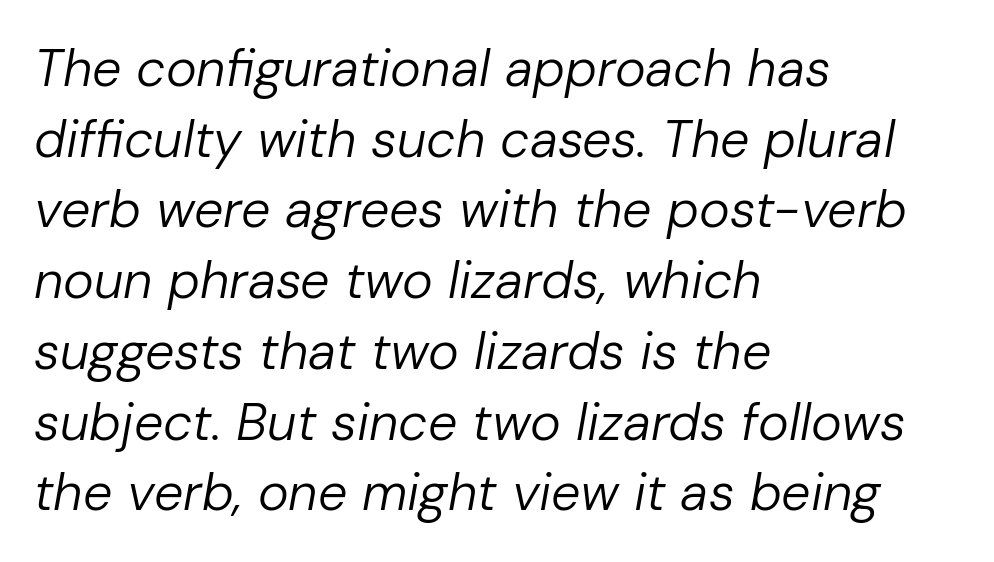
{"italic": "yes", "lean": "right", "slant_degrees": 10, "bold": "no", "weight": "regular", "width": "normal", "stroke_contrast": "low", "x_height": "medium", "monospaced": "no", "underline": "no", "align": "left", "line_spacing": "normal", "line_spacing_ratio": 1.36, "letter_spacing": "normal", "letter_spacing_em": 0.0, "glyph_px": 52}
